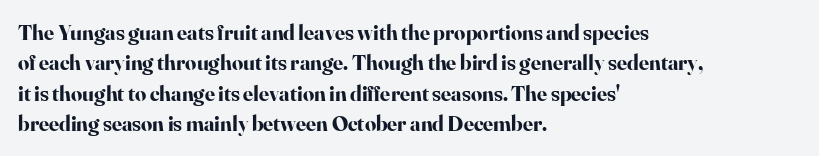
{"italic": "no", "bold": "yes", "underline": "no", "align": "left", "line_spacing": "normal", "line_spacing_ratio": 1.38, "letter_spacing": "normal", "letter_spacing_em": 0.0, "glyph_px": 22}
